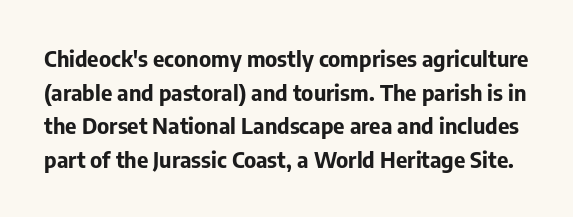
{"italic": "no", "bold": "yes", "underline": "no", "line_spacing": "normal", "line_spacing_ratio": 1.53, "letter_spacing": "normal", "letter_spacing_em": 0.0, "glyph_px": 22}
